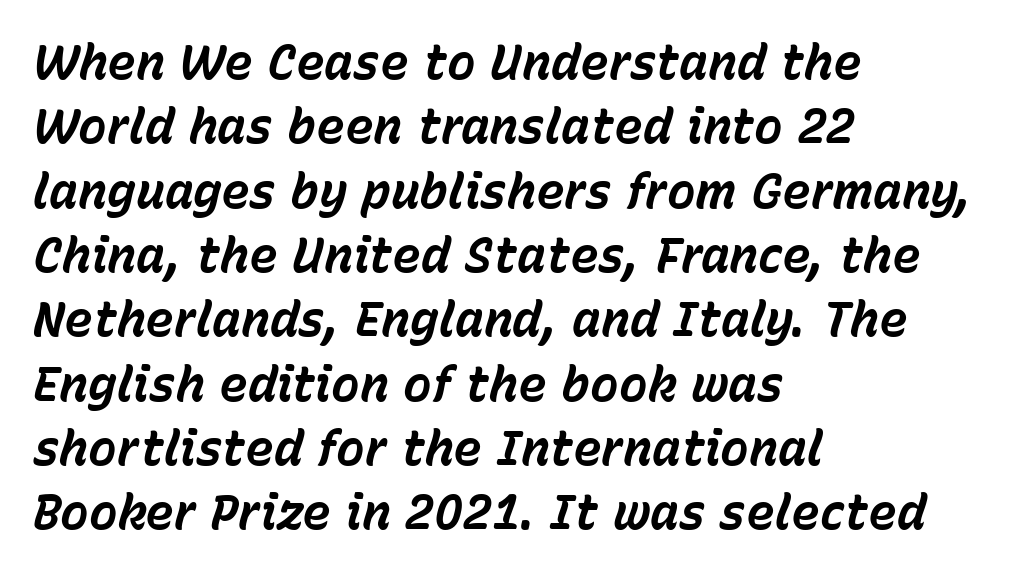
Bold? Absolutely — the strokes are thick and heavy. The specimen omits any rule beneath the text block's lines. Proportional: the letters do not fall into vertical columns. The line-height multiplier appears to be the usual default. Short note: letters normally spaced. These lines are set flush left with a ragged right edge.
